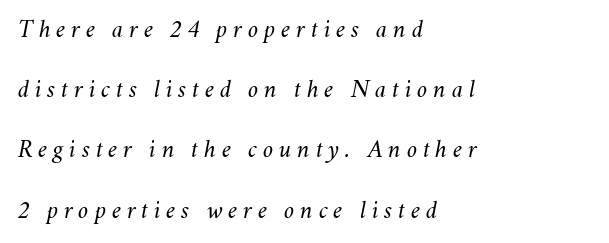
Reading down the block, your eye returns to a fixed left position each line. The gap between lines stays unmarked. The passage shown has open, widely tracked lettering throughout. The rendering applies a slant to the glyphs. Summary of vertical rhythm: relaxed, with wide interline spacing. The strokes carry an ordinary text weight at most.
